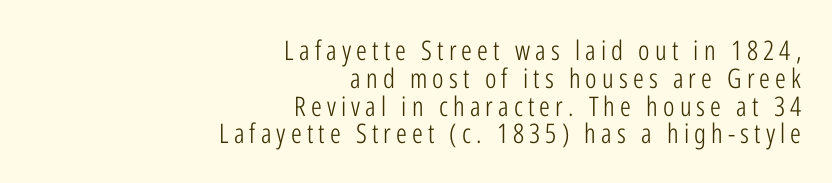
Q: Is the text bold? A: No.
Q: Is the text italic (slanted)? A: No, it is upright.
Q: Is the text underlined? A: No.
Q: How is the paragraph aligned? A: Right-aligned.
Q: Is the spacing between lines tight, normal or loose? A: Tight.
